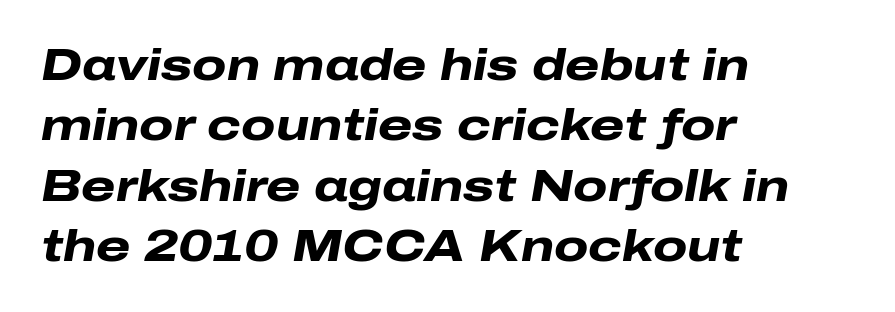
The image shows 44 px heavy, wide type, italic (leaning right); set left-aligned, normal line spacing (1.37x), normal letter spacing, not underlined; low stroke contrast and a medium x-height.
